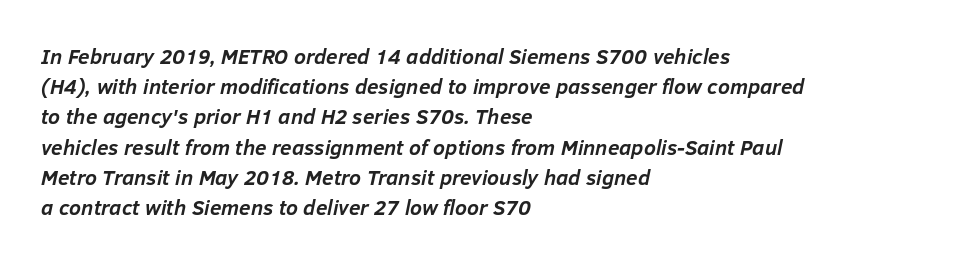
The image shows 21 px bold type, italic (leaning right); set left-aligned, normal line spacing (1.44x), normal letter spacing, not underlined.
